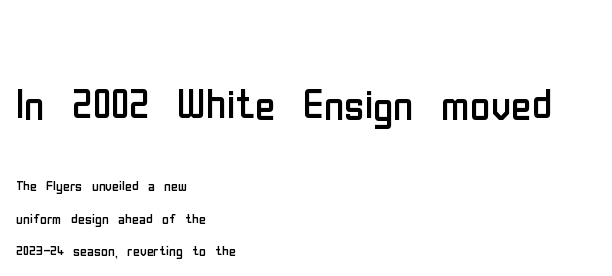
Q: Is the text bold? A: No.
Q: Is the text italic (slanted)? A: No, it is upright.
Q: Is the typeface a serif or a sans-serif typeface? A: Sans-serif.
Q: Is the text underlined? A: No.
Q: How is the paragraph aligned? A: Left-aligned.
Q: Is the spacing between letters normal or unusually wide? A: Normal.
Q: Is the spacing between lines tight, normal or loose? A: Normal.
Q: Which block of text is set in a larger size, the first (top) or the second (bottom)? A: The first (top) one.
Q: Width (condensed, normal, or wide)? A: Condensed.
Q: Stroke contrast? A: Low.
Q: x-height? A: Medium.
Q: Monospaced? A: No.
